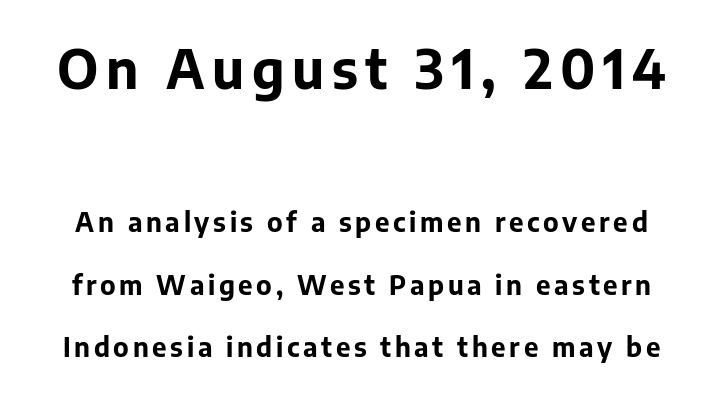
Q: Is the text bold? A: Yes.
Q: Is the text italic (slanted)? A: No, it is upright.
Q: Is the typeface a serif or a sans-serif typeface? A: Sans-serif.
Q: Is the text underlined? A: No.
Q: Is the spacing between lines tight, normal or loose? A: Loose.
Q: Which block of text is set in a larger size, the first (top) or the second (bottom)? A: The first (top) one.
Q: Width (condensed, normal, or wide)? A: Normal.
Q: Stroke contrast? A: Low.
Q: x-height? A: Medium.
Q: Monospaced? A: No.
